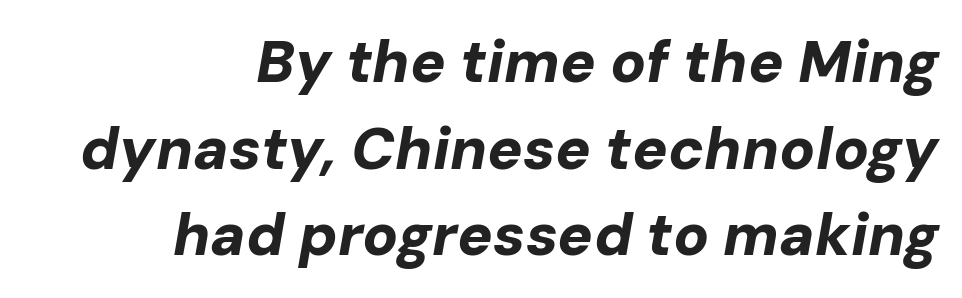
The image shows 59 px bold type, italic (leaning right); set right-aligned, normal line spacing (1.47x), normal letter spacing, not underlined; low stroke contrast and a medium x-height.
